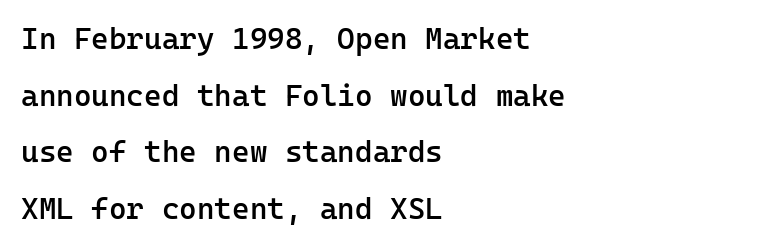
The designer went with a sans here, leaving each stem footless. You can tell it's not italic because the verticals are truly vertical. You could count columns in this text — the font is strictly monospaced. Teacher's note: observe the even left margin — that is flush-left alignment.
